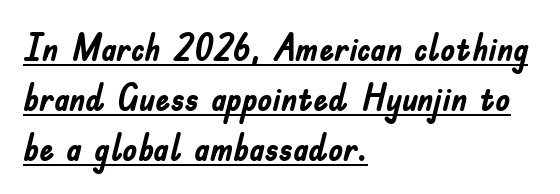
{"serif": "no", "bold": "yes", "weight": "semibold", "width": "condensed", "stroke_contrast": "low", "x_height": "small", "monospaced": "no", "underline": "yes", "align": "left", "line_spacing": "normal", "line_spacing_ratio": 1.35, "letter_spacing": "normal", "letter_spacing_em": 0.0, "glyph_px": 37}
